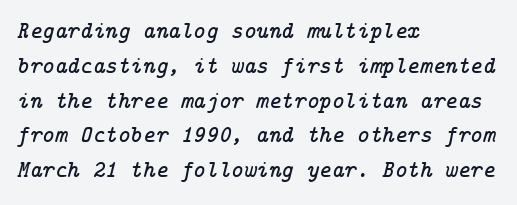
{"italic": "yes", "lean": "right", "slant_degrees": 14, "underline": "no", "align": "left", "line_spacing": "normal", "line_spacing_ratio": 1.45, "letter_spacing": "normal", "letter_spacing_em": 0.0, "glyph_px": 24}
